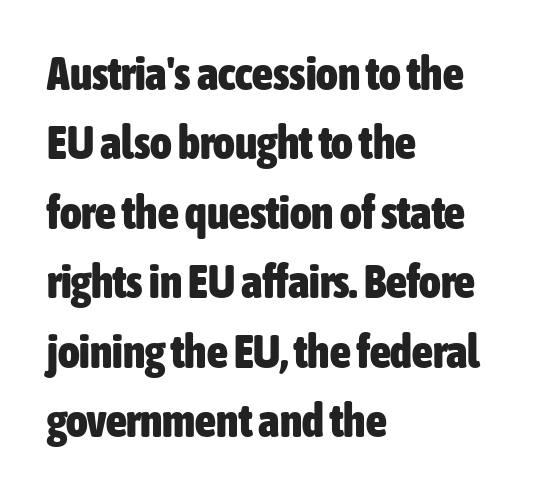
Posture: straight, roman, zero tilt. A clean baseline with only descenders dipping below it. Glyph-to-glyph distance matches everyday printed text. A normal amount of white space separates one row of letters from the next.
